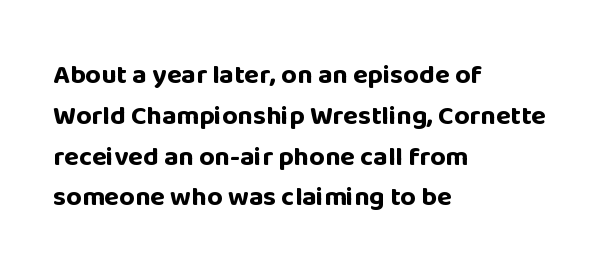
Q: Is the text bold? A: Yes.
Q: Is the text italic (slanted)? A: No, it is upright.
Q: Is the text underlined? A: No.
Q: How is the paragraph aligned? A: Left-aligned.
Q: Is the spacing between letters normal or unusually wide? A: Normal.
Q: Is the spacing between lines tight, normal or loose? A: Normal.
